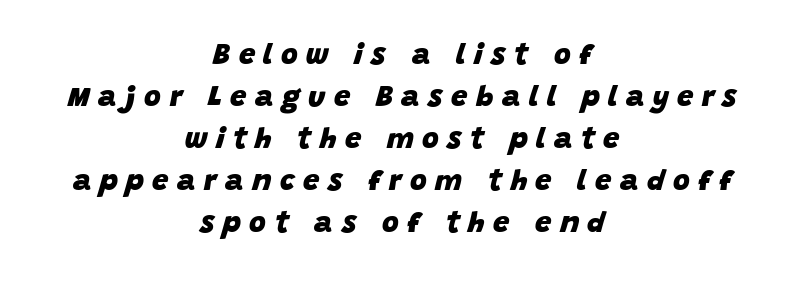
{"italic": "yes", "lean": "right", "slant_degrees": 15, "bold": "yes", "weight": "heavy", "width": "normal", "stroke_contrast": "low", "x_height": "large", "monospaced": "no", "underline": "no", "align": "center", "line_spacing": "normal", "line_spacing_ratio": 1.45, "letter_spacing": "wide", "letter_spacing_em": 0.29, "glyph_px": 29}
